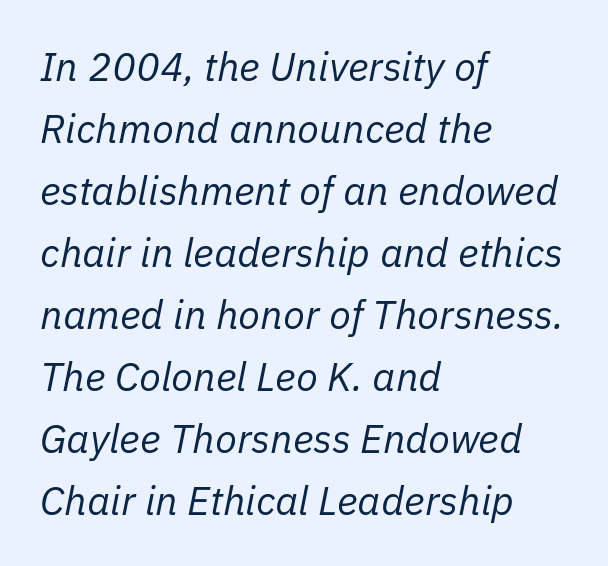
The image shows 40 px regular-weight type, italic (leaning right); set left-aligned, normal line spacing (1.55x), normal letter spacing, not underlined; low stroke contrast and a medium x-height.
